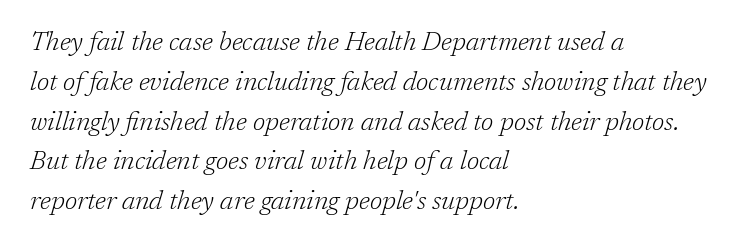
Q: Is the text bold? A: No.
Q: Is the text italic (slanted)? A: Yes, it leans right by about 17 degrees.
Q: Is the text underlined? A: No.
Q: How is the paragraph aligned? A: Left-aligned.
Q: Is the spacing between letters normal or unusually wide? A: Normal.
Q: Is the spacing between lines tight, normal or loose? A: Normal.
